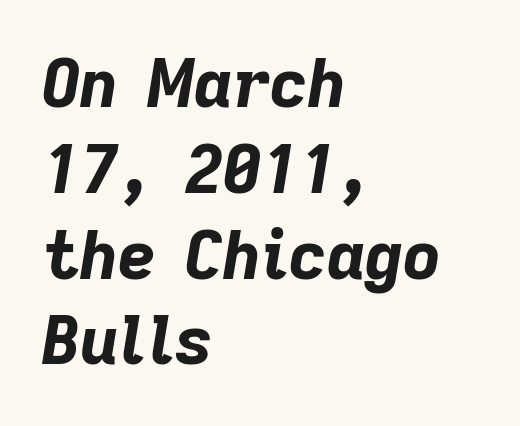
Q: Is the text bold? A: Yes.
Q: Is the text italic (slanted)? A: Yes, it leans right by about 9 degrees.
Q: Is the text underlined? A: No.
Q: How is the paragraph aligned? A: Left-aligned.
Q: Is the spacing between letters normal or unusually wide? A: Normal.
Q: Is the spacing between lines tight, normal or loose? A: Normal.
Q: Width (condensed, normal, or wide)? A: Normal.
Q: Stroke contrast? A: Low.
Q: x-height? A: Medium.
Q: Monospaced? A: No.
